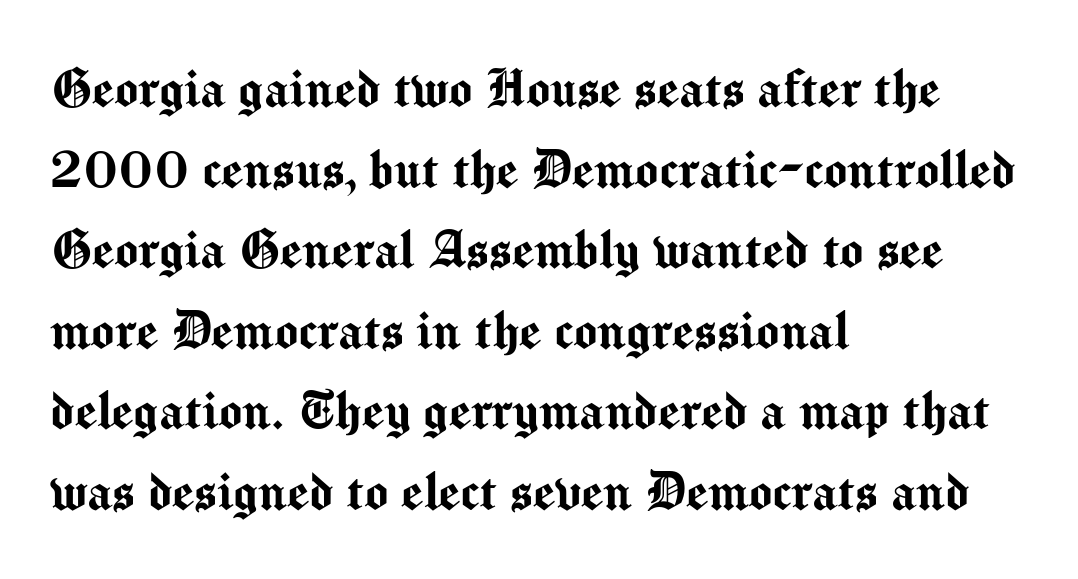
Q: Is the text italic (slanted)? A: No, it is upright.
Q: Is the typeface a serif or a sans-serif typeface? A: Sans-serif.
Q: Is the text underlined? A: No.
Q: How is the paragraph aligned? A: Left-aligned.
Q: Is the spacing between letters normal or unusually wide? A: Normal.
Q: Is the spacing between lines tight, normal or loose? A: Normal.
Q: Width (condensed, normal, or wide)? A: Normal.
Q: Stroke contrast? A: Medium.
Q: x-height? A: Medium.
Q: Monospaced? A: No.
